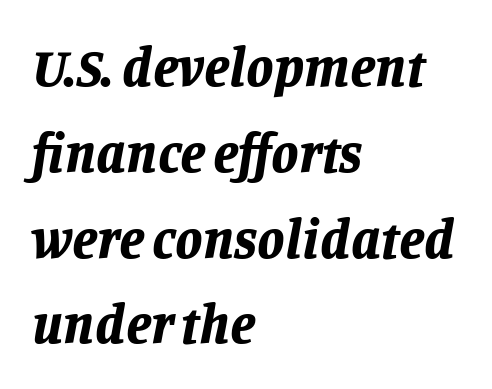
Q: Is the text bold? A: Yes.
Q: Is the text italic (slanted)? A: Yes, it leans right by about 11 degrees.
Q: Is the text underlined? A: No.
Q: How is the paragraph aligned? A: Left-aligned.
Q: Is the spacing between letters normal or unusually wide? A: Normal.
Q: Is the spacing between lines tight, normal or loose? A: Normal.
Q: Width (condensed, normal, or wide)? A: Normal.
Q: Stroke contrast? A: Low.
Q: x-height? A: Large.
Q: Monospaced? A: No.
